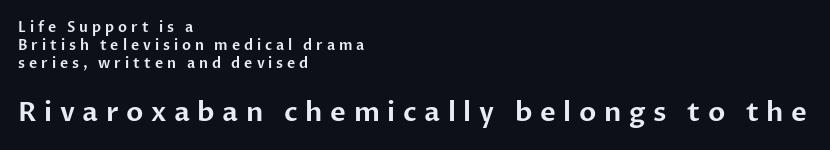
The image shows 27 px text type, upright; set left-aligned, normal line spacing (1.3x), unusually wide letter spacing (+0.28 em), not underlined; the second (bottom) block is 1.93x larger.
